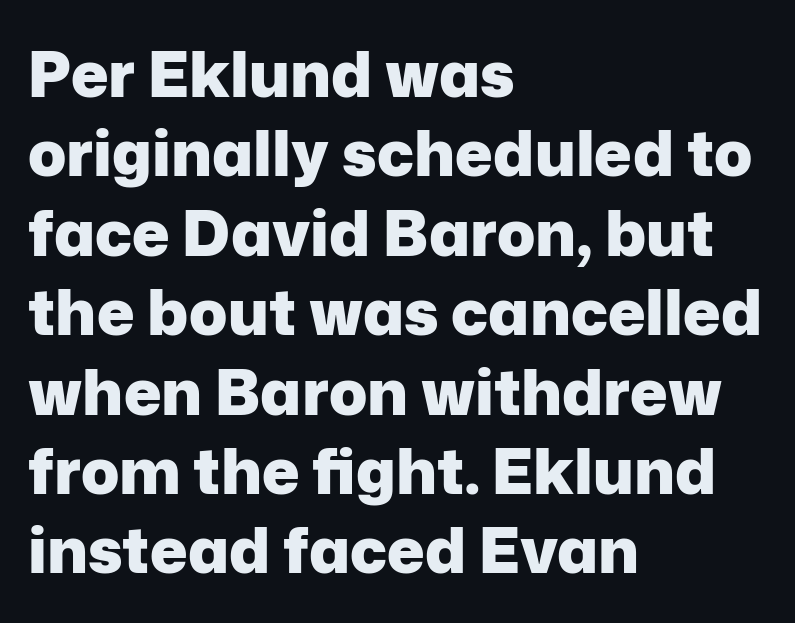
{"serif": "no", "italic": "no", "bold": "yes", "weight": "heavy", "width": "normal", "stroke_contrast": "low", "x_height": "medium", "monospaced": "no", "underline": "no", "align": "left", "line_spacing": "normal", "line_spacing_ratio": 1.26, "letter_spacing": "normal", "letter_spacing_em": 0.0, "glyph_px": 63}
